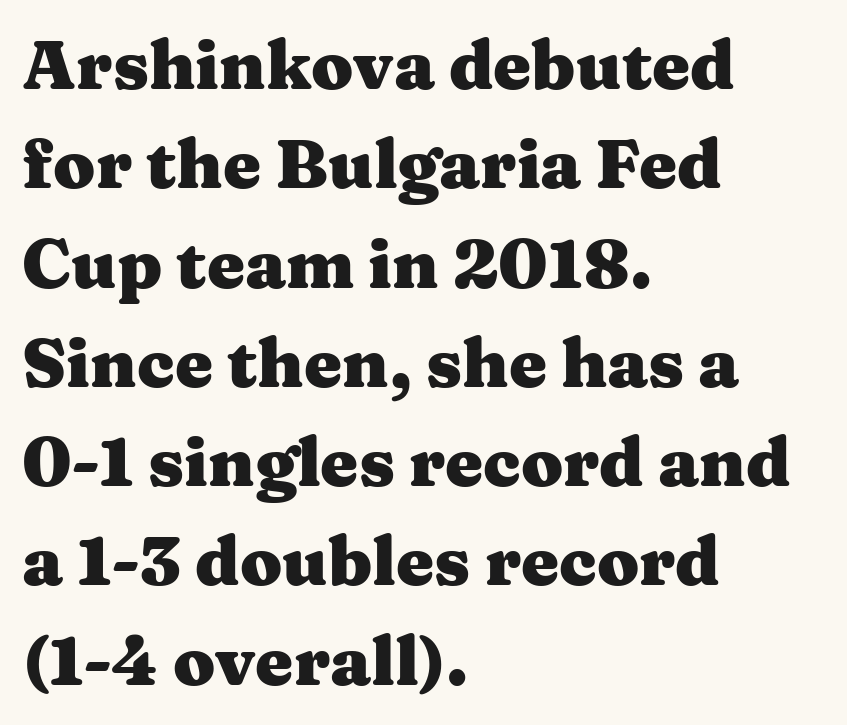
Type without underlining. Here the designer chose a conventional face with non-uniform glyph widths. On the weight axis this lands at bold, roughly 700. The lettering stays uniformly vertical, giving the passage a roman look. The typesetter chose a ragged-right arrangement here. Regarding serifs, this sample has them.
